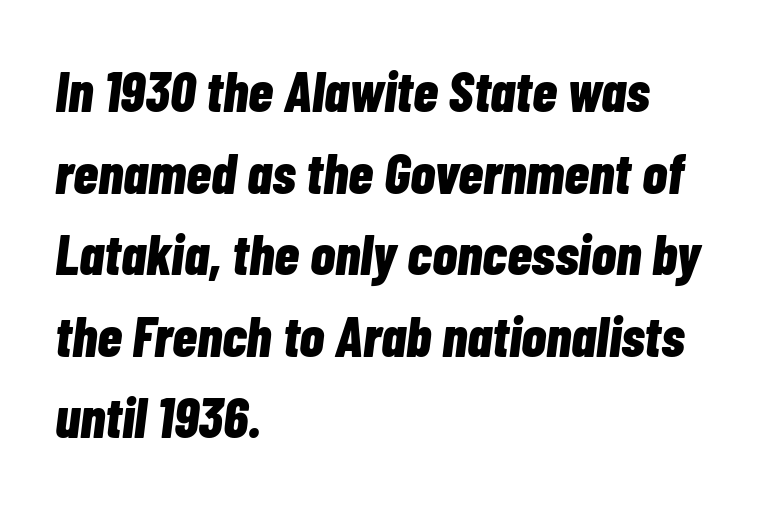
Think of a printed novel: that variable character pitch is what you see here. Pretty heavy lettering here — definitely bold. Just letters on the line, the space beneath them empty. The specimen reads as italic at a glance. Is the block centered? No — it sits flush against the left margin. These lines sit exactly where default settings would place them.
